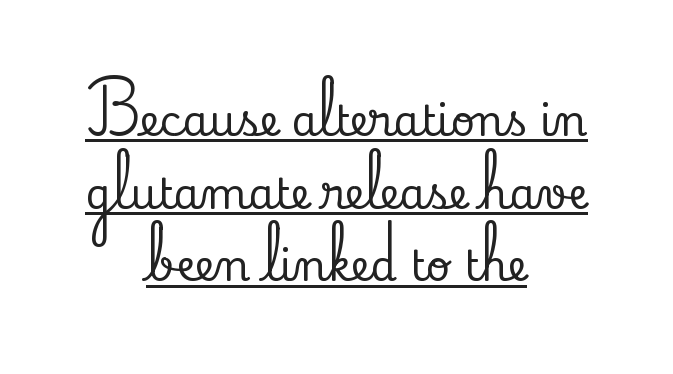
The image shows 42 px serif type, upright; set centered, line spacing 1.73x, normal letter spacing, underlined; low stroke contrast and a small x-height.
